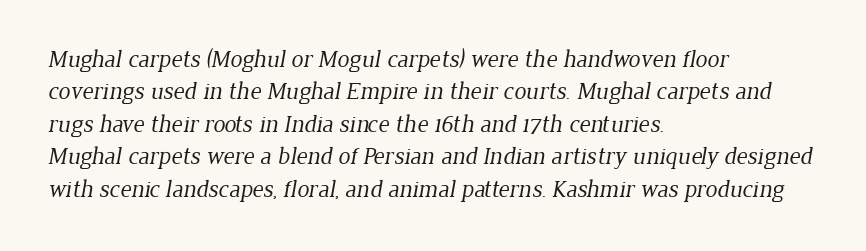
Q: Is the text bold? A: No.
Q: Is the text underlined? A: No.
Q: How is the paragraph aligned? A: Left-aligned.
Q: Is the spacing between letters normal or unusually wide? A: Normal.
Q: Is the spacing between lines tight, normal or loose? A: Normal.
